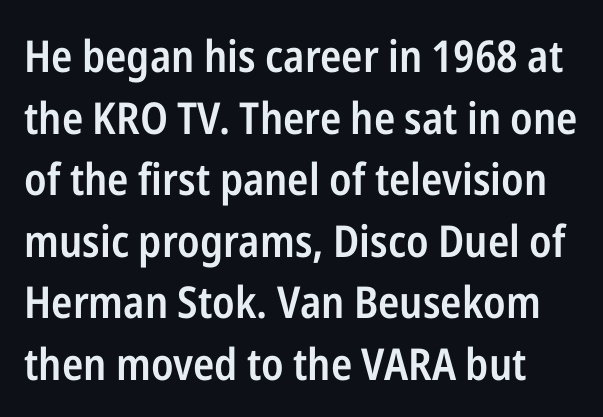
{"serif": "no", "italic": "no", "bold": "semi", "weight": "semibold", "width": "condensed", "stroke_contrast": "low", "x_height": "medium", "monospaced": "no", "underline": "no", "line_spacing": "normal", "line_spacing_ratio": 1.4, "letter_spacing": "normal", "letter_spacing_em": 0.0, "glyph_px": 44}
